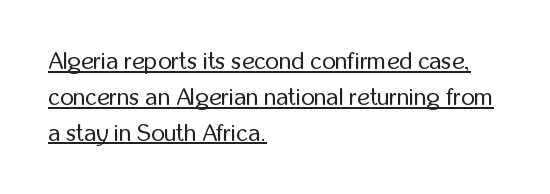
{"italic": "no", "bold": "no", "underline": "yes", "align": "left", "line_spacing": "normal", "line_spacing_ratio": 1.49, "letter_spacing": "normal", "letter_spacing_em": 0.0, "glyph_px": 24}
